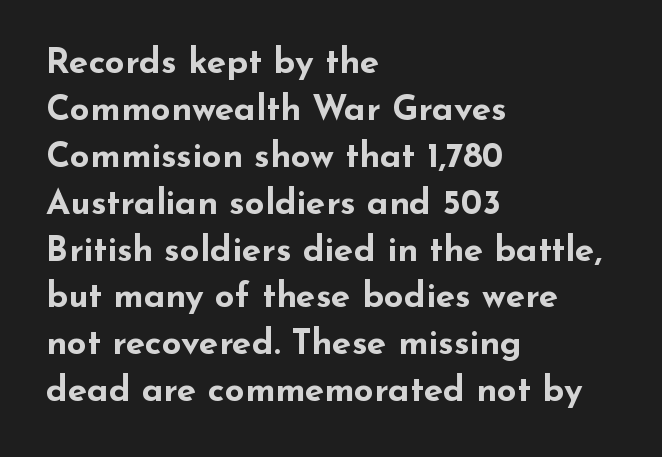
{"serif": "no", "italic": "no", "bold": "yes", "weight": "bold", "width": "wide", "stroke_contrast": "low", "x_height": "small", "monospaced": "no", "underline": "no", "align": "left", "line_spacing": "normal", "line_spacing_ratio": 1.34, "letter_spacing": "normal", "letter_spacing_em": 0.0, "glyph_px": 35}
